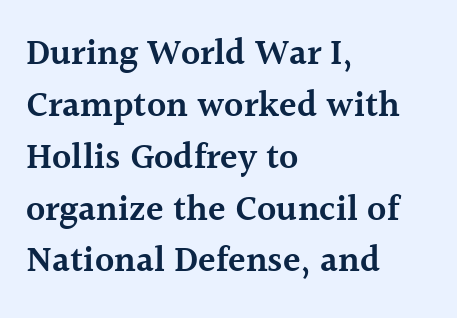
The image shows 36 px semibold serif type, upright; set left-aligned, normal line spacing (1.44x), normal letter spacing, not underlined; a medium x-height.
